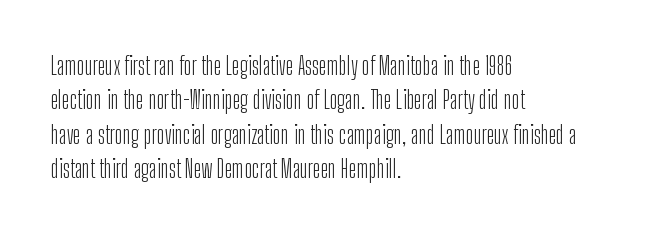
{"italic": "no", "bold": "no", "underline": "no", "align": "left", "line_spacing": "normal", "line_spacing_ratio": 1.43, "letter_spacing": "normal", "letter_spacing_em": 0.0, "glyph_px": 24}
